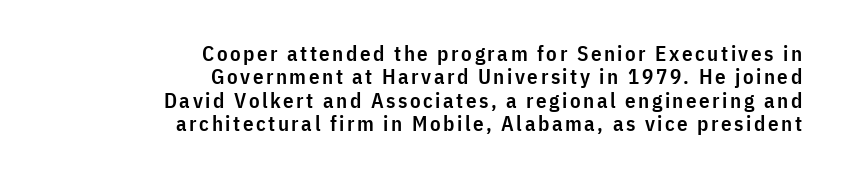
Every stem runs plumb, perpendicular to the baseline. Heft: intermediate — a semibold. Tightly led — the rows are bunched. Is the block centered? No — it sits flush against the right margin. Type without underlining.
